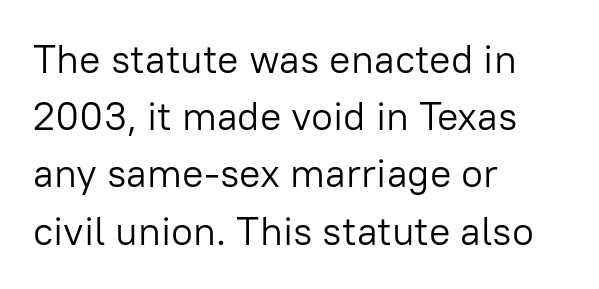
{"serif": "no", "italic": "no", "bold": "no", "weight": "light", "width": "normal", "stroke_contrast": "low", "x_height": "medium", "monospaced": "no", "underline": "no", "align": "left", "line_spacing": "normal", "line_spacing_ratio": 1.43, "letter_spacing": "normal", "letter_spacing_em": 0.0, "glyph_px": 40}
